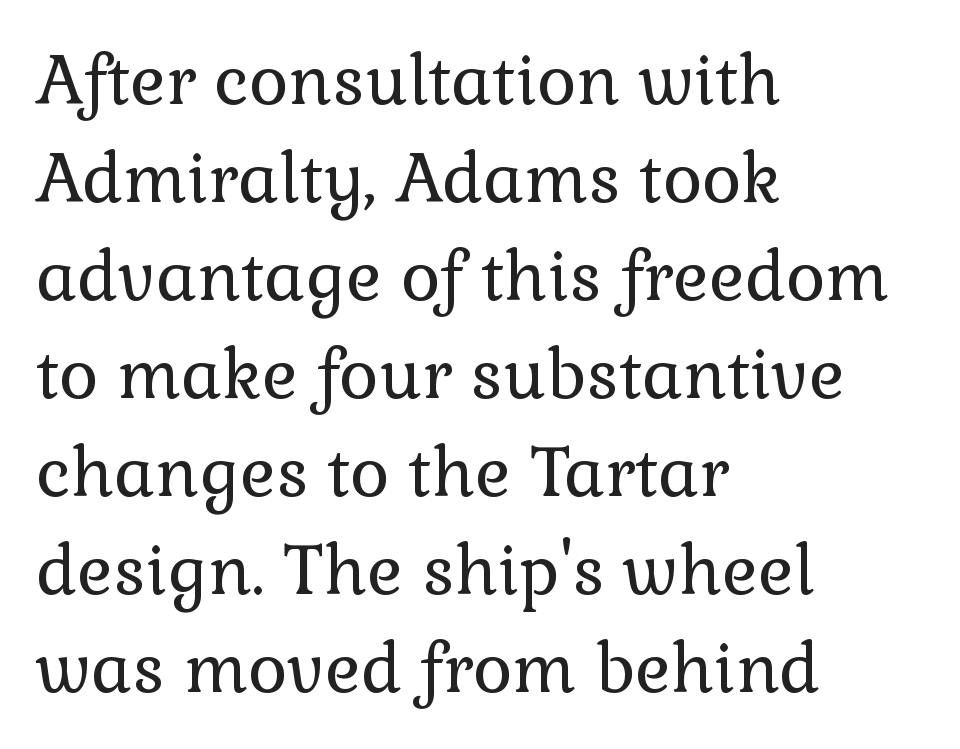
Q: Is the text bold? A: No.
Q: Is the text italic (slanted)? A: No, it is upright.
Q: Is the typeface a serif or a sans-serif typeface? A: Serif.
Q: Is the text underlined? A: No.
Q: How is the paragraph aligned? A: Left-aligned.
Q: Is the spacing between letters normal or unusually wide? A: Normal.
Q: Is the spacing between lines tight, normal or loose? A: Normal.
Q: Width (condensed, normal, or wide)? A: Normal.
Q: Stroke contrast? A: Low.
Q: x-height? A: Medium.
Q: Monospaced? A: No.
